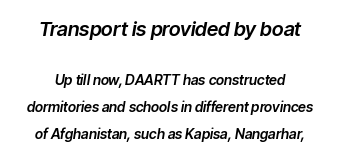
Here the first block reads like a headline and the second like body copy. This is oblique type, the kind used for emphasis or titles. Plain, unruled lines of type. Whoever set this chose breathing room over compactness in the vertical rhythm. Nobody touched the tracking dial on this one.
